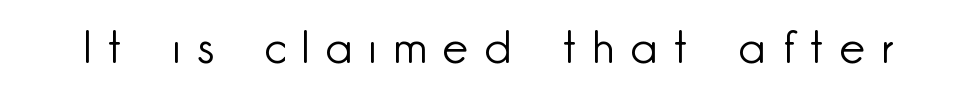
Q: Is the text bold? A: No.
Q: Is the text italic (slanted)? A: No, it is upright.
Q: Is the typeface a serif or a sans-serif typeface? A: Sans-serif.
Q: Is the text underlined? A: No.
Q: Is the spacing between letters normal or unusually wide? A: Unusually wide.
Q: Width (condensed, normal, or wide)? A: Normal.
Q: Stroke contrast? A: Low.
Q: x-height? A: Small.
Q: Monospaced? A: No.
